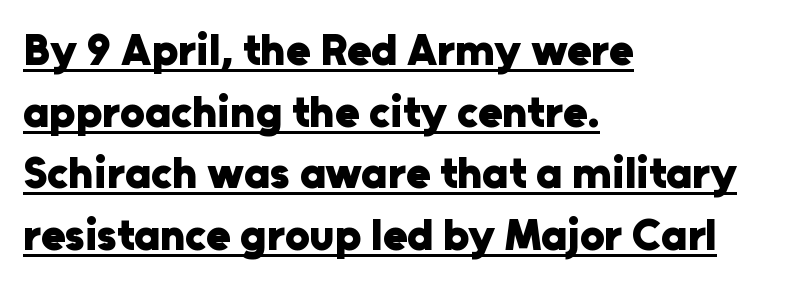
The letters are bold, with thick, heavy strokes. The tracking reads as untouched default to a designer's eye. This sample has the flowing, uneven cadence of proportional lettering. Whoever set this chose a conventional vertical rhythm.
